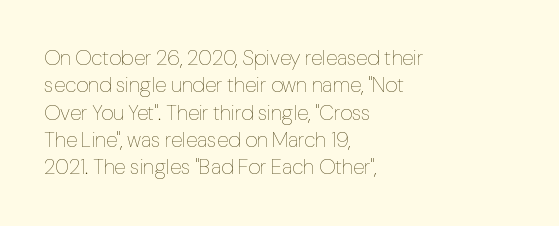
Q: Is the text bold? A: No.
Q: Is the text italic (slanted)? A: No, it is upright.
Q: Is the text underlined? A: No.
Q: How is the paragraph aligned? A: Left-aligned.
Q: Is the spacing between letters normal or unusually wide? A: Normal.
Q: Is the spacing between lines tight, normal or loose? A: Normal.
